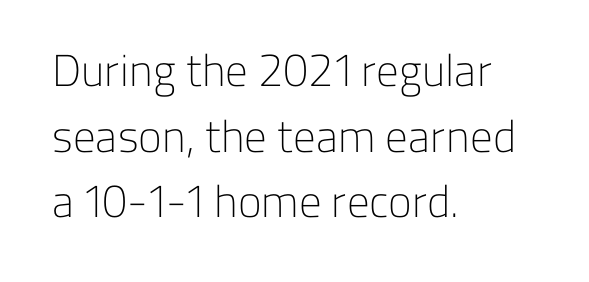
Compared with typical paragraphs, the rows here are spaced about the same. This sample has the flowing, uneven cadence of proportional lettering. The typeface has the unassuming heft of standard copy or less. Serif or sans? Sans — the stroke terminals are bare. Any mark beneath the type? The region is blank. Layout note: lines flush left.
